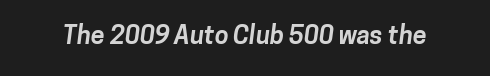
The baseline area is clear. The face used here is rendered with its standard letterfit. The face used here has the dense, thick strokes of a bold.
